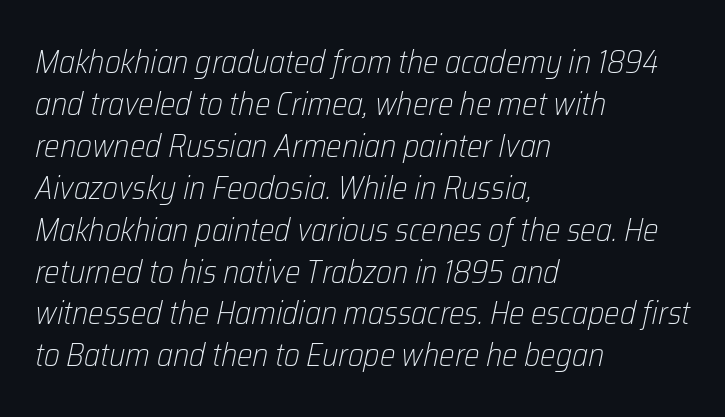
The image shows 33 px light, condensed type, italic (leaning right); set left-aligned, normal line spacing (1.27x), normal letter spacing, not underlined; low stroke contrast and a medium x-height.
